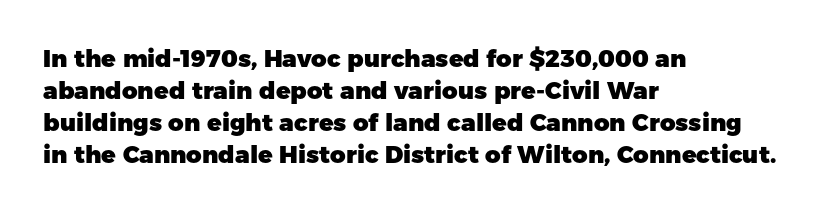
Q: Is the text bold? A: Yes.
Q: Is the text italic (slanted)? A: No, it is upright.
Q: Is the text underlined? A: No.
Q: How is the paragraph aligned? A: Left-aligned.
Q: Is the spacing between letters normal or unusually wide? A: Normal.
Q: Is the spacing between lines tight, normal or loose? A: Normal.
